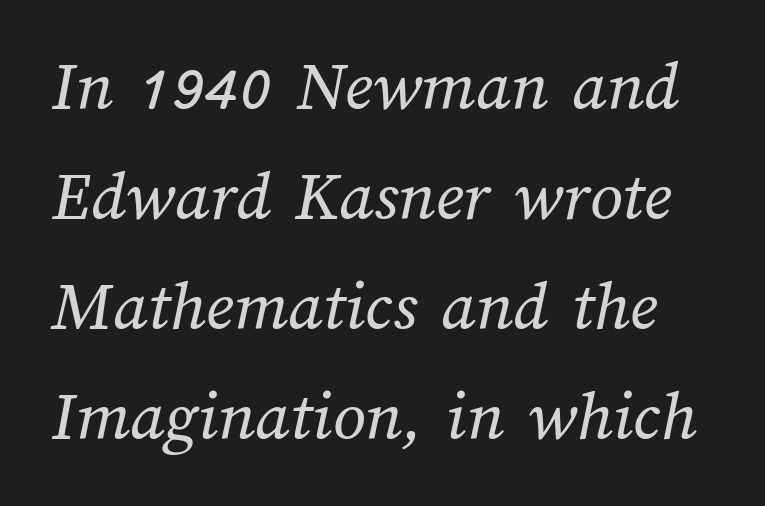
Q: Is the text bold? A: No.
Q: Is the text underlined? A: No.
Q: Is the spacing between letters normal or unusually wide? A: Normal.
Q: Is the spacing between lines tight, normal or loose? A: Normal.
Q: Width (condensed, normal, or wide)? A: Normal.
Q: Stroke contrast? A: Medium.
Q: x-height? A: Medium.
Q: Monospaced? A: No.
